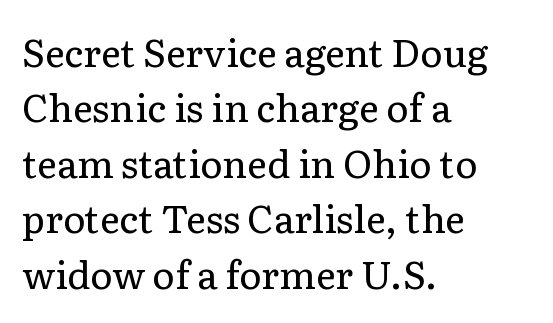
Q: Is the text bold? A: No.
Q: Is the text italic (slanted)? A: No, it is upright.
Q: Is the typeface a serif or a sans-serif typeface? A: Serif.
Q: Is the text underlined? A: No.
Q: How is the paragraph aligned? A: Left-aligned.
Q: Is the spacing between letters normal or unusually wide? A: Normal.
Q: Is the spacing between lines tight, normal or loose? A: Normal.
Q: Width (condensed, normal, or wide)? A: Normal.
Q: Stroke contrast? A: Low.
Q: x-height? A: Medium.
Q: Monospaced? A: No.
